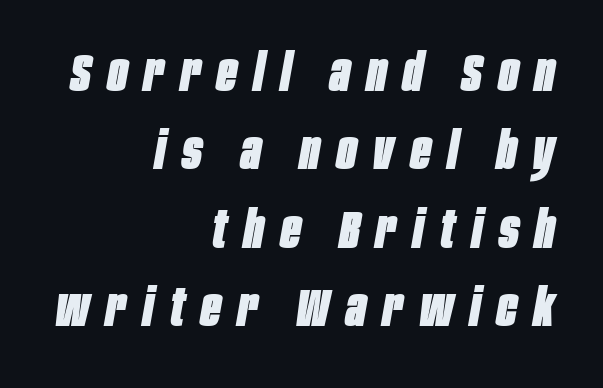
{"italic": "yes", "lean": "right", "slant_degrees": 10, "bold": "yes", "weight": "heavy", "width": "condensed", "stroke_contrast": "low", "x_height": "large", "monospaced": "no", "underline": "no", "align": "right", "line_spacing": "normal", "line_spacing_ratio": 1.48, "letter_spacing": "wide", "letter_spacing_em": 0.32, "glyph_px": 53}
